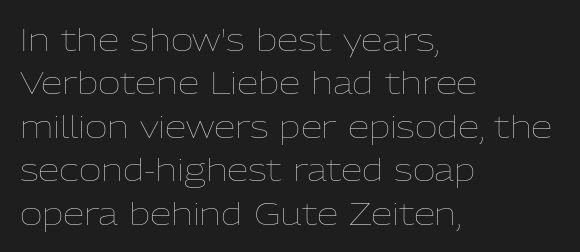
Q: Is the text bold? A: No.
Q: Is the text italic (slanted)? A: No, it is upright.
Q: Is the text underlined? A: No.
Q: How is the paragraph aligned? A: Left-aligned.
Q: Is the spacing between letters normal or unusually wide? A: Normal.
Q: Is the spacing between lines tight, normal or loose? A: Normal.
Q: Width (condensed, normal, or wide)? A: Normal.
Q: Stroke contrast? A: Low.
Q: x-height? A: Medium.
Q: Monospaced? A: No.
